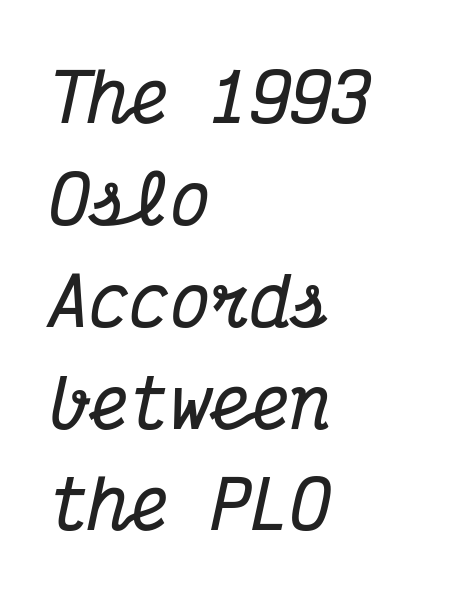
{"serif": "yes", "italic": "yes", "lean": "right", "slant_degrees": 12, "bold": "yes", "weight": "bold", "width": "condensed", "stroke_contrast": "medium", "x_height": "medium", "monospaced": "yes", "underline": "no", "align": "left", "line_spacing": "normal", "line_spacing_ratio": 1.52, "letter_spacing": "normal", "letter_spacing_em": 0.0, "glyph_px": 67}
